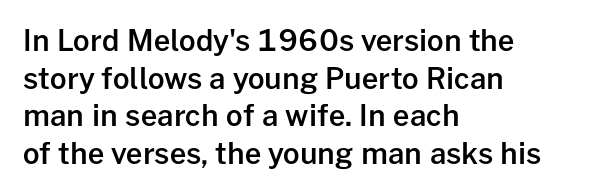
Notice how the passage keeps a crisp vertical edge on the left only. Stroke terminals: plain, sans-serif. Ordinary non-slanted type is in use. Default kerning and tracking; the words read as compact shapes. What's the leading like? Ordinary, nothing unusual. Note the varied advance widths — an 'i' is clearly narrower than an 'm'.
